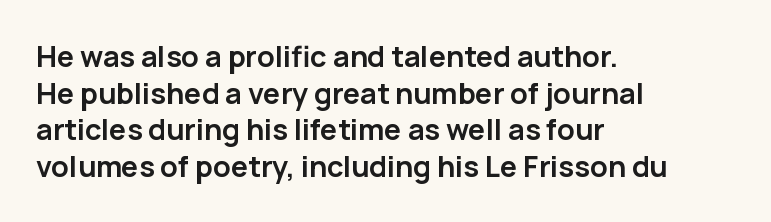
The image shows 29 px semibold sans-serif type, upright; set left-aligned, normal line spacing (1.26x), normal letter spacing, not underlined; low stroke contrast and a medium x-height.
